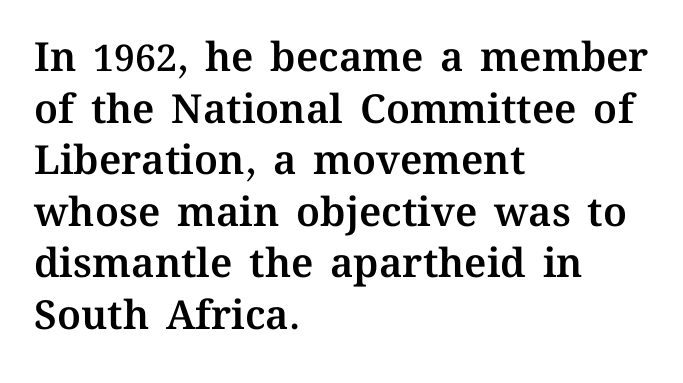
Q: Is the text italic (slanted)? A: No, it is upright.
Q: Is the text underlined? A: No.
Q: How is the paragraph aligned? A: Left-aligned.
Q: Is the spacing between letters normal or unusually wide? A: Normal.
Q: Is the spacing between lines tight, normal or loose? A: Normal.
Q: Width (condensed, normal, or wide)? A: Normal.
Q: Stroke contrast? A: Medium.
Q: x-height? A: Medium.
Q: Monospaced? A: No.
